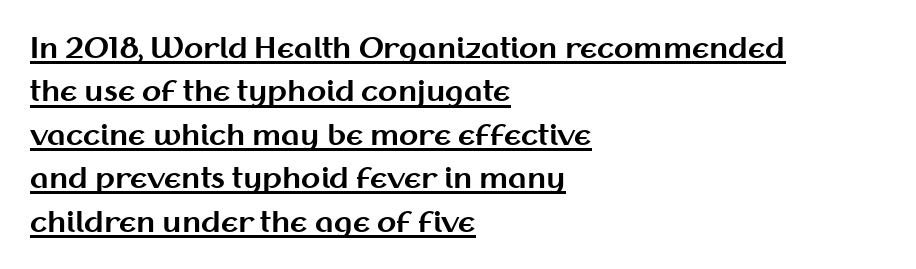
Ascenders rise straight up at ninety degrees. The lines in this sample share a left origin and differ only in where they stop. The rendering uses the underline text-decoration. Its strokes are broad and dark, the hallmark of bold type.
